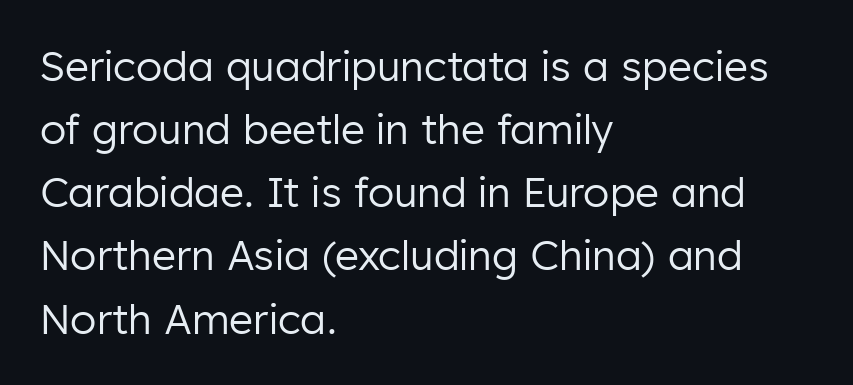
Q: Is the text bold? A: No.
Q: Is the text italic (slanted)? A: No, it is upright.
Q: Is the typeface a serif or a sans-serif typeface? A: Sans-serif.
Q: Is the text underlined? A: No.
Q: How is the paragraph aligned? A: Left-aligned.
Q: Is the spacing between letters normal or unusually wide? A: Normal.
Q: Is the spacing between lines tight, normal or loose? A: Normal.
Q: Width (condensed, normal, or wide)? A: Normal.
Q: Stroke contrast? A: Low.
Q: x-height? A: Medium.
Q: Monospaced? A: No.
